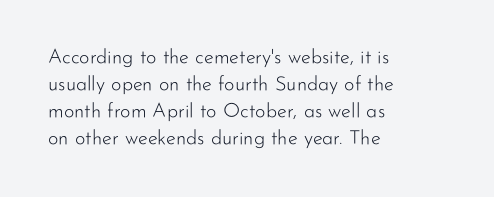
This sample uses an upright cut, with every glyph sitting square on the baseline. Reading down the column, the eye jumps a familiar distance to each next line. The horizontal fit of the characters is conventional and even. This is not heavy type; no bold has been used.
